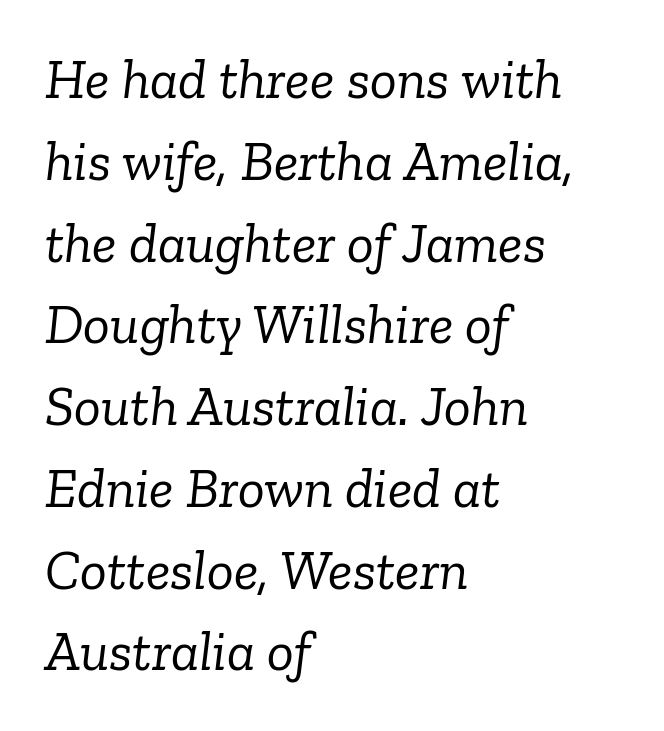
{"serif": "yes", "italic": "yes", "lean": "right", "slant_degrees": 6, "bold": "no", "weight": "light", "width": "normal", "stroke_contrast": "low", "x_height": "medium", "monospaced": "no", "underline": "no", "align": "left", "line_spacing": "normal", "line_spacing_ratio": 1.46, "letter_spacing": "normal", "letter_spacing_em": 0.0, "glyph_px": 56}
